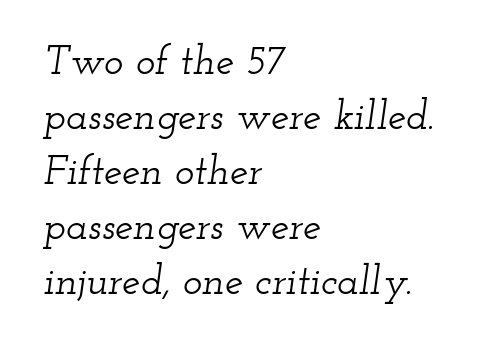
No word sits above an underline. Look at the bottom of the vertical strokes: they flare into serifs here. Vertical spacing — default. Left-aligned paragraph, ragged on the right.
